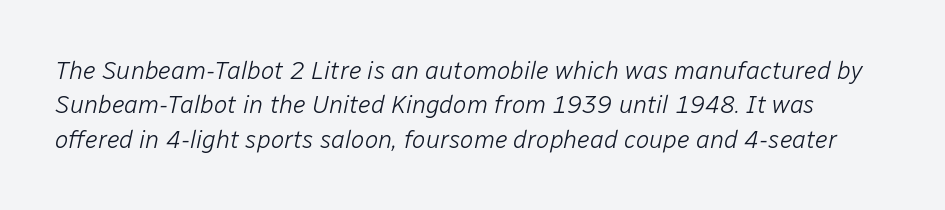
The image shows 25 px text type, italic (leaning right); set normal line spacing (1.38x), normal letter spacing, not underlined.
